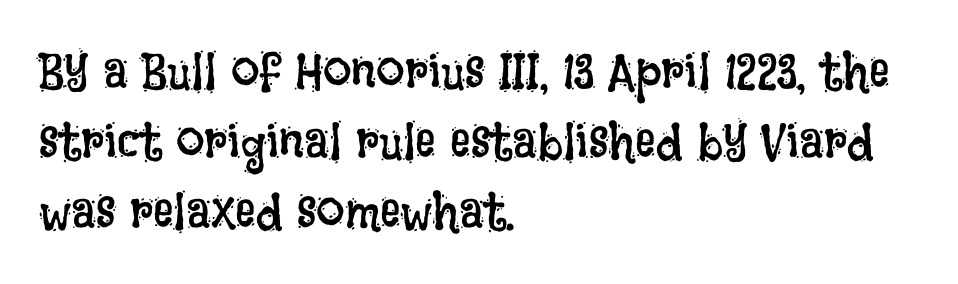
Successive baselines arrive at the customary interval. You could call the tracking neutral — neither tight nor loose. Posture: vertical. Looks like regular typesetting: each glyph gets only the width it needs. The weight tops out at a normal text grade.
